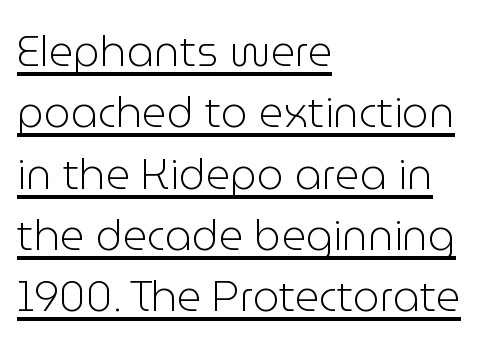
{"serif": "no", "italic": "no", "bold": "no", "weight": "light", "width": "normal", "stroke_contrast": "low", "x_height": "medium", "monospaced": "no", "underline": "yes", "align": "left", "line_spacing": "normal", "line_spacing_ratio": 1.46, "letter_spacing": "normal", "letter_spacing_em": 0.0, "glyph_px": 42}
